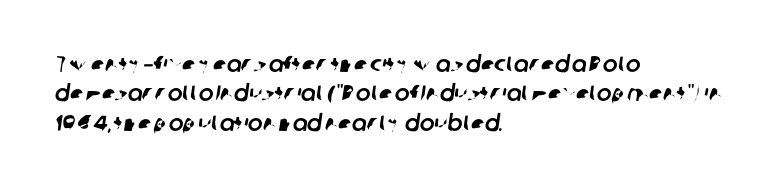
The image shows 22 px text type; set left-aligned, normal line spacing (1.33x), normal letter spacing, not underlined.
